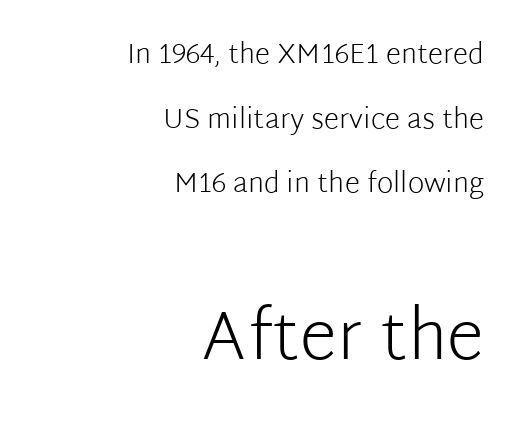
The image shows 69 px light sans-serif type, upright; set right-aligned, loose line spacing (2.31x), normal letter spacing, not underlined; the second (bottom) block is 2.46x larger; low stroke contrast and a medium x-height.
